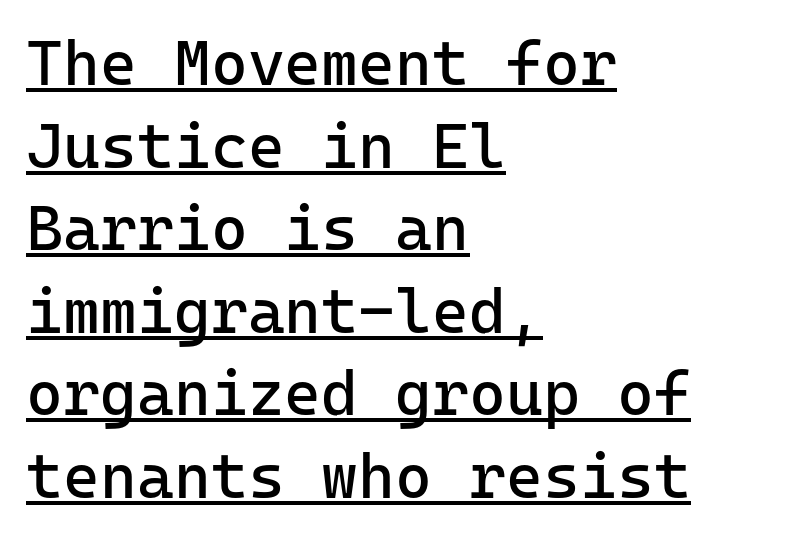
Stems here are at most as thick as an everyday book face. Every stem runs plumb, perpendicular to the baseline. The rag falls on the right side of this text block. The string is rendered with underlining switched on. The glyphs in this specimen are sans serif. The tracking reads as untouched default to a designer's eye.
